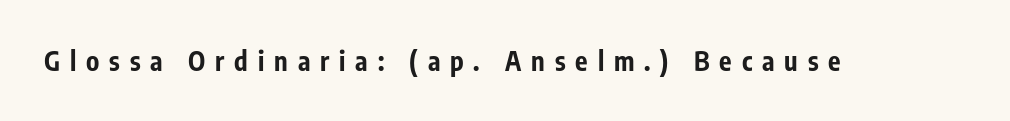
The image shows 26 px bold type, upright; set unusually wide letter spacing (+0.38 em), not underlined.
